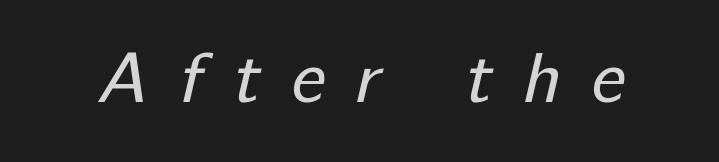
The image shows 71 px regular-weight sans-serif type; set unusually wide letter spacing (+0.43 em), not underlined; low stroke contrast and a medium x-height.
